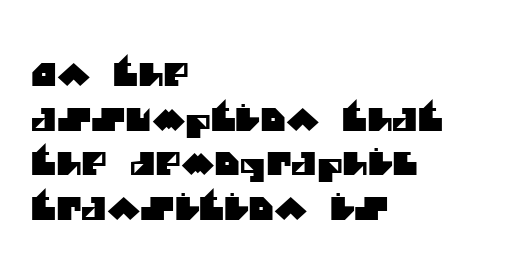
The passage shown is typeset with a sans-serif family. Rule under the text: the space is simply empty. The line-height multiplier appears to be the usual default. Looks like regular typesetting: each glyph gets only the width it needs. Horizontal alignment here is leftward, the default for most running prose.
